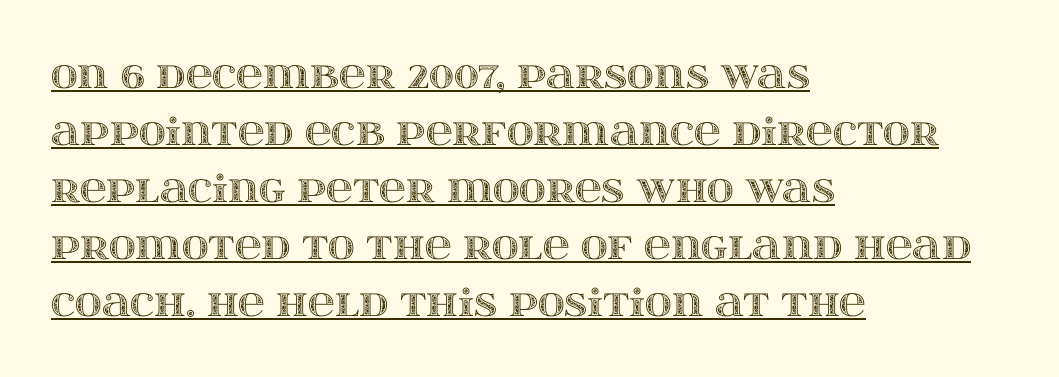
Q: Is the text italic (slanted)? A: No, it is upright.
Q: Is the text underlined? A: Yes.
Q: How is the paragraph aligned? A: Left-aligned.
Q: Is the spacing between letters normal or unusually wide? A: Normal.
Q: Is the spacing between lines tight, normal or loose? A: Normal.
Q: Width (condensed, normal, or wide)? A: Wide.
Q: x-height? A: Large.
Q: Monospaced? A: No.
